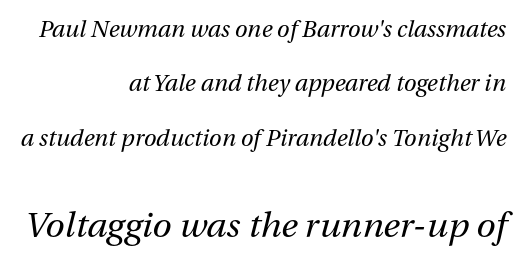
{"italic": "yes", "lean": "right", "slant_degrees": 13, "bold": "no", "weight": "regular", "width": "normal", "stroke_contrast": "medium", "x_height": "medium", "monospaced": "no", "underline": "no", "align": "right", "line_spacing": "loose", "line_spacing_ratio": 2.36, "letter_spacing": "normal", "letter_spacing_em": 0.0, "larger_block": "second", "size_ratio": 1.52, "glyph_px": 35}
